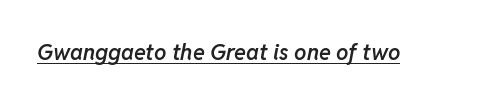
The image shows 22 px text type, italic (leaning right); set normal letter spacing, underlined.
